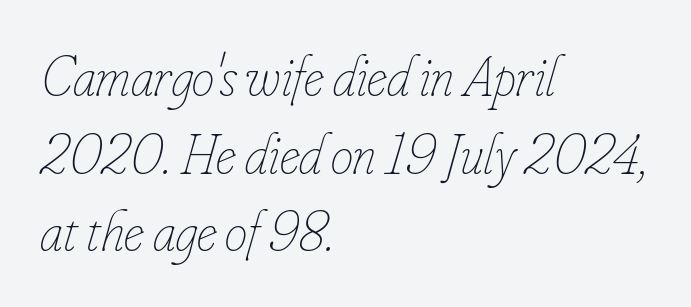
Q: Is the text bold? A: No.
Q: Is the text italic (slanted)? A: Yes, it leans right by about 16 degrees.
Q: Is the text underlined? A: No.
Q: How is the paragraph aligned? A: Left-aligned.
Q: Is the spacing between letters normal or unusually wide? A: Normal.
Q: Is the spacing between lines tight, normal or loose? A: Normal.
Q: Width (condensed, normal, or wide)? A: Condensed.
Q: Stroke contrast? A: Low.
Q: x-height? A: Small.
Q: Monospaced? A: No.
